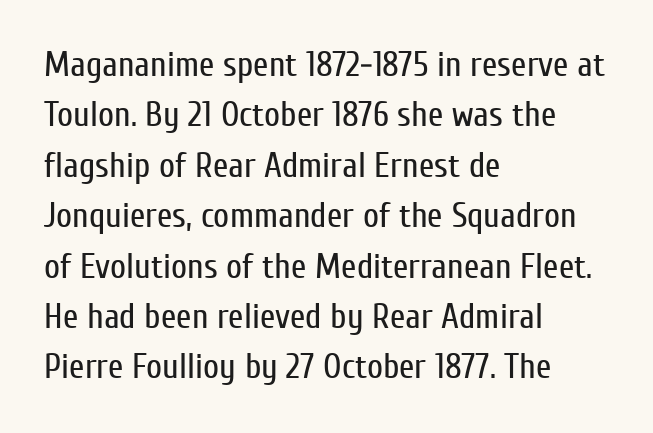
{"serif": "no", "italic": "no", "bold": "no", "weight": "regular", "width": "condensed", "stroke_contrast": "low", "x_height": "medium", "monospaced": "no", "underline": "no", "align": "left", "line_spacing": "normal", "line_spacing_ratio": 1.44, "letter_spacing": "normal", "letter_spacing_em": 0.0, "glyph_px": 35}
